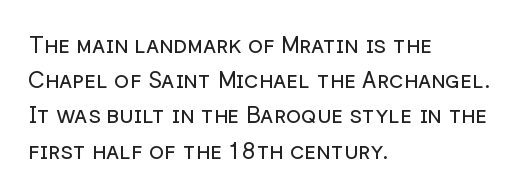
The image shows 23 px text type, upright; set left-aligned, normal line spacing (1.53x), normal letter spacing, not underlined.
